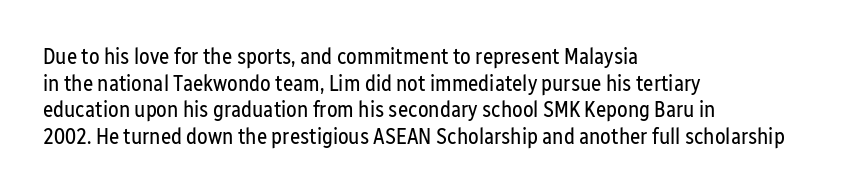
Q: Is the text bold? A: No.
Q: Is the text italic (slanted)? A: No, it is upright.
Q: Is the text underlined? A: No.
Q: How is the paragraph aligned? A: Left-aligned.
Q: Is the spacing between letters normal or unusually wide? A: Normal.
